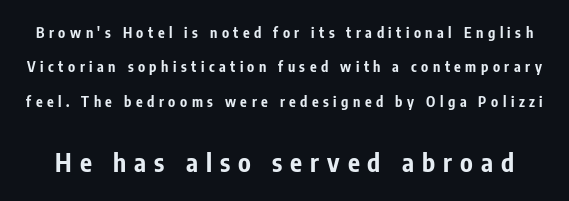
Successive baselines arrive slowly, with a big drop between each. Inter-character spacing is expanded well beyond the font's built-in metrics. The string is rendered with underlining switched off. The face used here has the dense, thick strokes of a bold. In this sample the second text group is rendered at the bigger scale.
